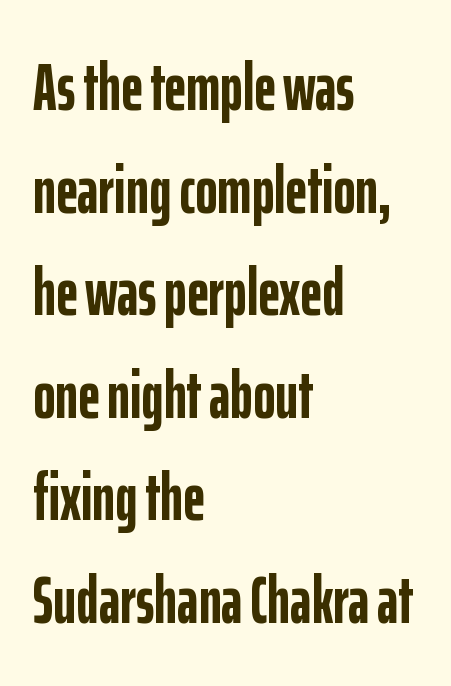
The image shows 67 px semibold, condensed sans-serif type, upright; set left-aligned, normal line spacing (1.53x), normal letter spacing, not underlined; low stroke contrast and a medium x-height.
